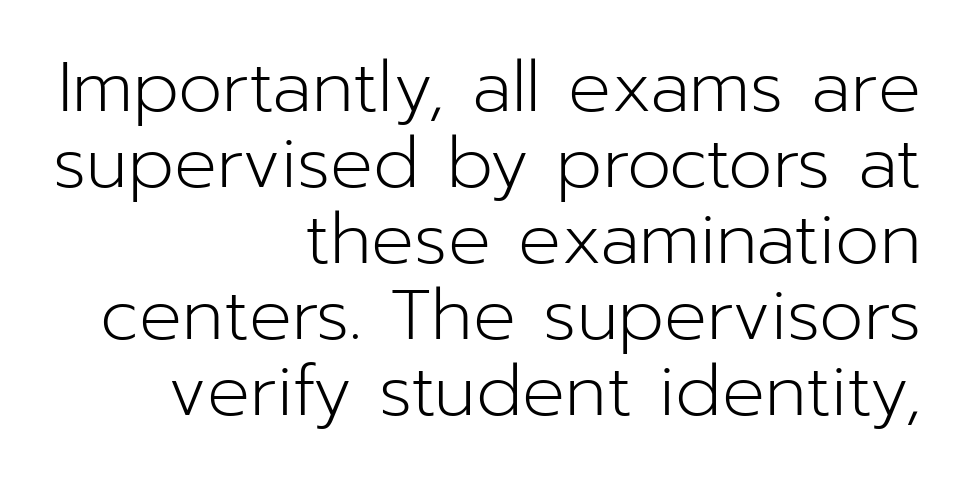
The font family rendered here belongs to the sans-serif group. Descenders are the only things crossing below the line. Each new line begins almost immediately beneath the previous one. The passage shown is typed in a proportional face where columns would drift.
